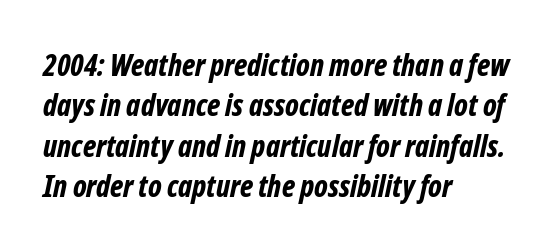
{"italic": "yes", "lean": "right", "slant_degrees": 12, "bold": "yes", "weight": "bold", "width": "condensed", "stroke_contrast": "low", "x_height": "medium", "monospaced": "no", "underline": "no", "align": "left", "line_spacing": "normal", "line_spacing_ratio": 1.35, "letter_spacing": "normal", "letter_spacing_em": 0.0, "glyph_px": 30}
